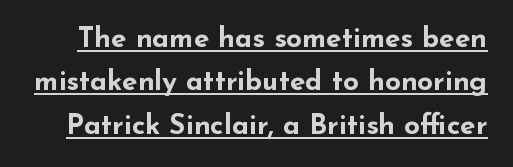
The image shows 28 px bold, wide sans-serif type, upright; set normal line spacing (1.55x), normal letter spacing, underlined; low stroke contrast and a small x-height.
